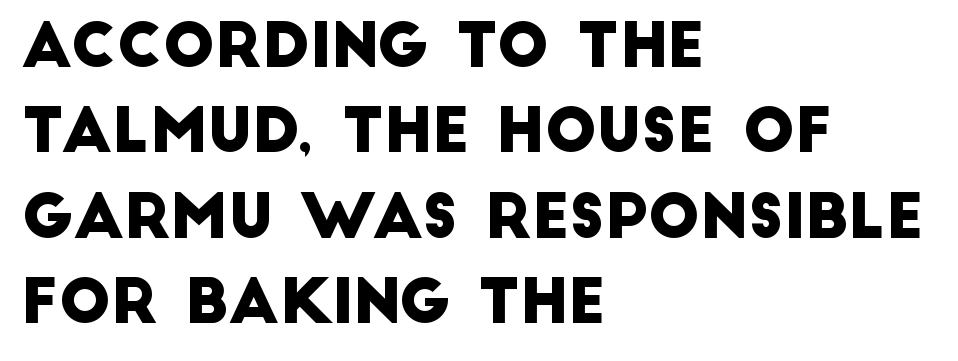
Q: Is the typeface a serif or a sans-serif typeface? A: Sans-serif.
Q: Is the text underlined? A: No.
Q: How is the paragraph aligned? A: Left-aligned.
Q: Is the spacing between letters normal or unusually wide? A: Normal.
Q: Is the spacing between lines tight, normal or loose? A: Normal.
Q: Width (condensed, normal, or wide)? A: Normal.
Q: Stroke contrast? A: Low.
Q: x-height? A: Large.
Q: Monospaced? A: No.
